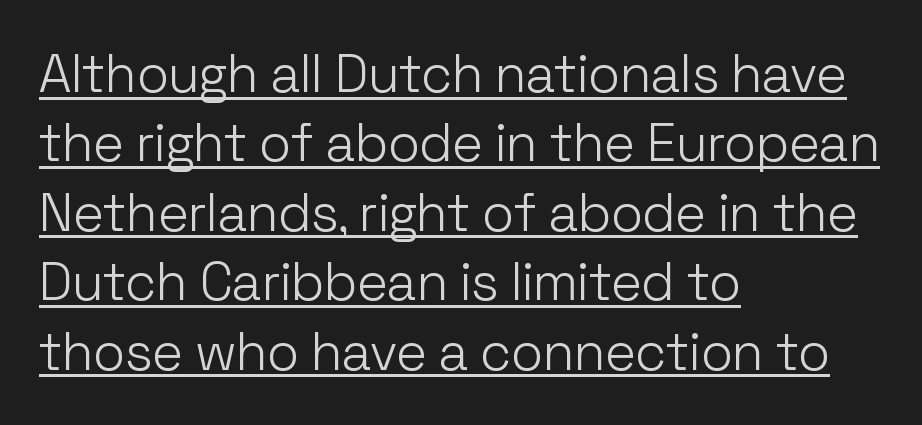
Q: Is the text bold? A: No.
Q: Is the text italic (slanted)? A: No, it is upright.
Q: Is the typeface a serif or a sans-serif typeface? A: Sans-serif.
Q: Is the text underlined? A: Yes.
Q: How is the paragraph aligned? A: Left-aligned.
Q: Is the spacing between letters normal or unusually wide? A: Normal.
Q: Is the spacing between lines tight, normal or loose? A: Normal.
Q: Width (condensed, normal, or wide)? A: Normal.
Q: Stroke contrast? A: Low.
Q: x-height? A: Medium.
Q: Monospaced? A: No.
